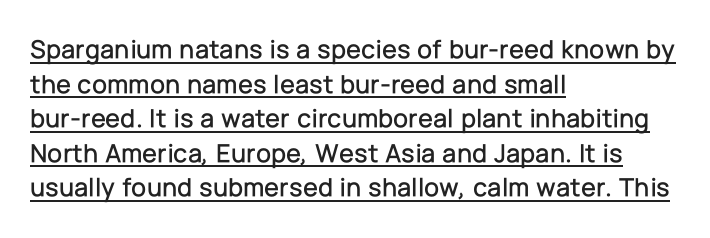
Q: Is the text italic (slanted)? A: No, it is upright.
Q: Is the text underlined? A: Yes.
Q: How is the paragraph aligned? A: Left-aligned.
Q: Is the spacing between letters normal or unusually wide? A: Normal.
Q: Is the spacing between lines tight, normal or loose? A: Normal.
